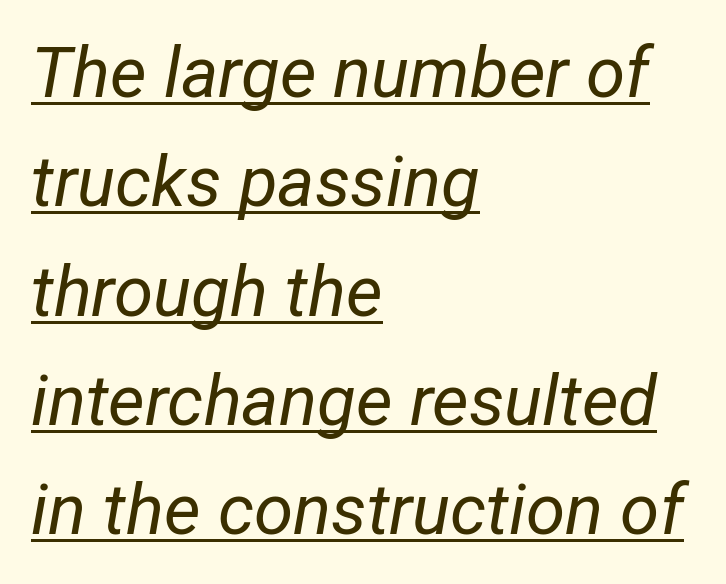
The image shows 71 px regular-weight, condensed type, italic (leaning right); set left-aligned, normal line spacing (1.54x), normal letter spacing, underlined; low stroke contrast and a medium x-height.
